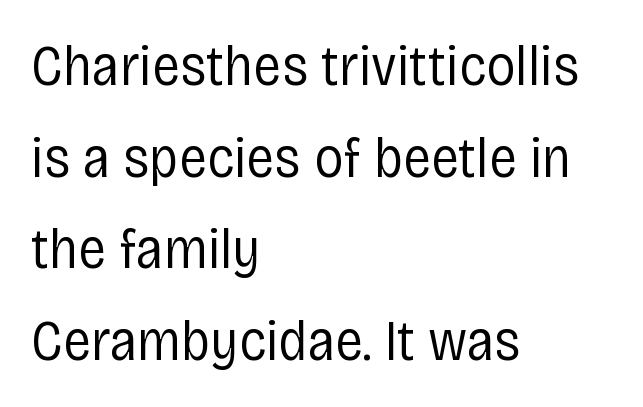
Each word holds together tightly as a unit, with standard inter-letter gaps. The letters advance in unequal steps, a hallmark of proportional type. Observe the absence of serifs on each vertical stroke in this sample. Line spacing here is normal. Just letters on the line, the space beneath them empty. Is there any slant? The stems are plumb.
